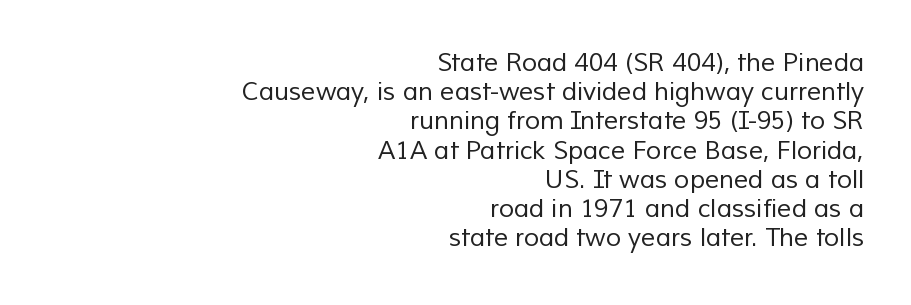
{"bold": "no", "underline": "no", "align": "right", "line_spacing_ratio": 1.17, "letter_spacing": "normal", "letter_spacing_em": 0.0, "glyph_px": 25}
